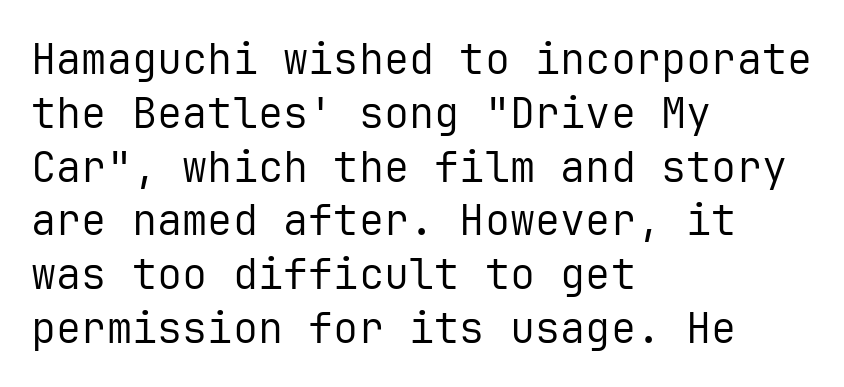
Q: Is the text bold? A: No.
Q: Is the text italic (slanted)? A: No, it is upright.
Q: Is the typeface a serif or a sans-serif typeface? A: Sans-serif.
Q: Is the text underlined? A: No.
Q: How is the paragraph aligned? A: Left-aligned.
Q: Is the spacing between letters normal or unusually wide? A: Normal.
Q: Is the spacing between lines tight, normal or loose? A: Normal.
Q: Width (condensed, normal, or wide)? A: Normal.
Q: Stroke contrast? A: Low.
Q: x-height? A: Medium.
Q: Monospaced? A: Yes.
